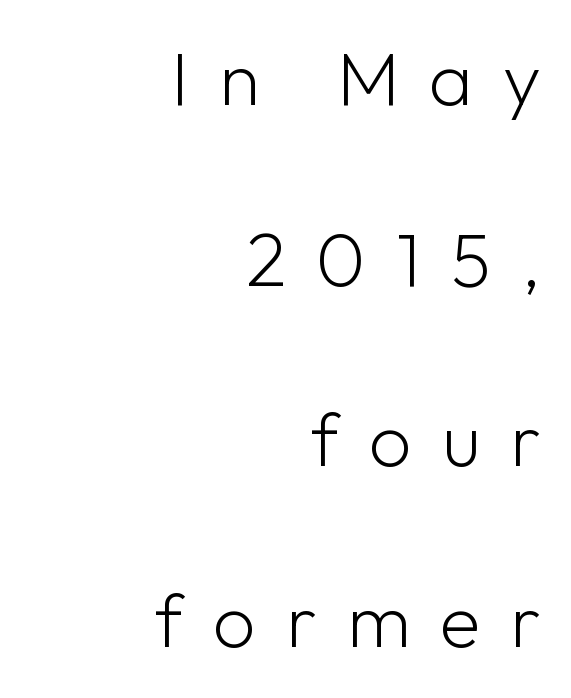
{"serif": "no", "italic": "no", "bold": "no", "weight": "light", "width": "normal", "stroke_contrast": "low", "x_height": "medium", "monospaced": "no", "underline": "no", "align": "right", "line_spacing": "loose", "line_spacing_ratio": 2.41, "letter_spacing": "wide", "letter_spacing_em": 0.4, "glyph_px": 75}
